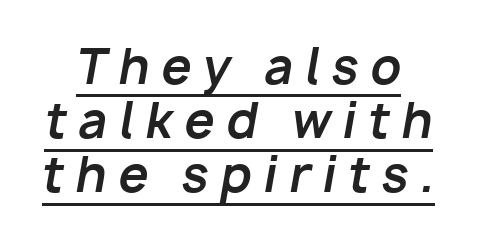
{"italic": "yes", "lean": "right", "slant_degrees": 10, "bold": "yes", "weight": "bold", "width": "normal", "stroke_contrast": "low", "x_height": "medium", "monospaced": "no", "underline": "yes", "line_spacing": "tight", "line_spacing_ratio": 1.13, "letter_spacing": "wide", "letter_spacing_em": 0.24, "glyph_px": 48}
